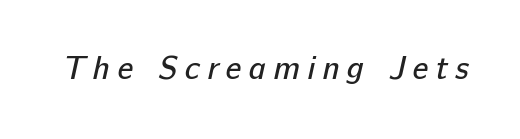
{"serif": "no", "bold": "no", "weight": "regular", "width": "normal", "stroke_contrast": "low", "x_height": "medium", "monospaced": "no", "underline": "no", "letter_spacing": "wide", "letter_spacing_em": 0.23, "glyph_px": 32}
